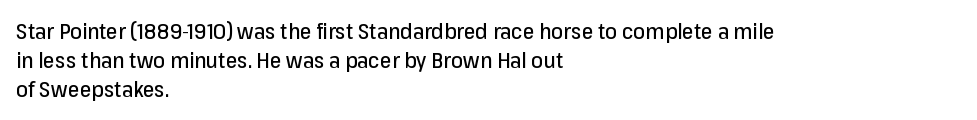
Each word holds together tightly as a unit, with standard inter-letter gaps. Left-aligned paragraph, ragged on the right. The vertical gap from one line to the next is medium. Nope, not italic — everything's standing straight. Check the space under the baseline: it is left empty.
